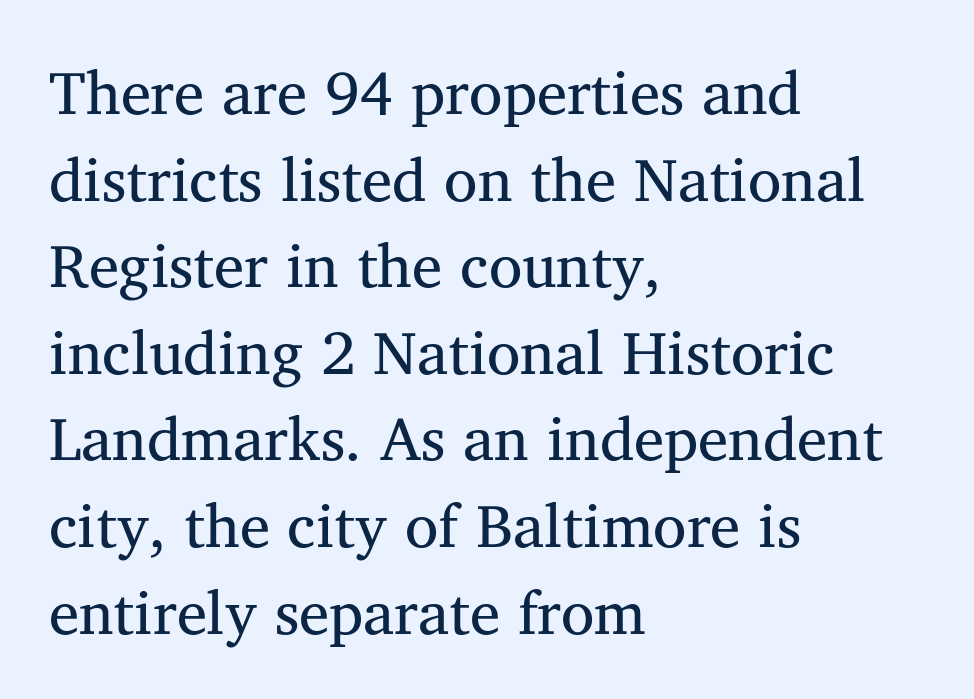
Varying glyph widths throughout — classic text-font behaviour. This sample keeps an unexceptional amount of space between lines. Alignment: flush left. Every character sits straight up, as roman type does. The strokes carry an ordinary text weight at most.
